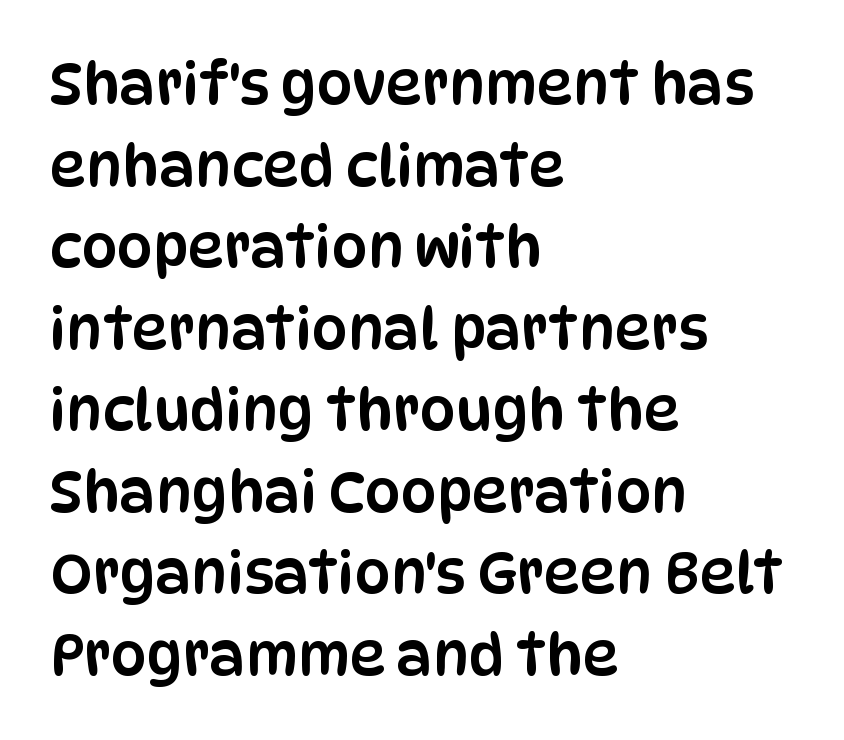
The image shows 57 px condensed sans-serif type, upright; set left-aligned, normal line spacing (1.43x), normal letter spacing, not underlined; low stroke contrast and a large x-height.
